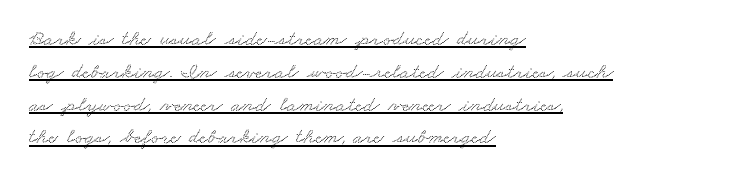
Q: Is the text underlined? A: Yes.
Q: How is the paragraph aligned? A: Left-aligned.
Q: Is the spacing between letters normal or unusually wide? A: Normal.
Q: Is the spacing between lines tight, normal or loose? A: Normal.
